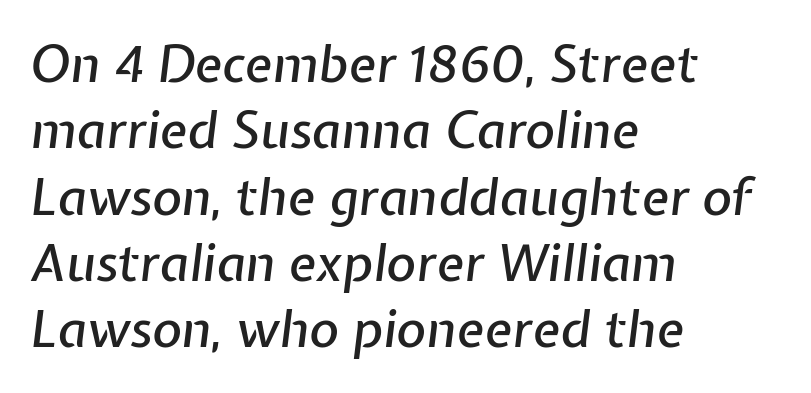
The image shows 51 px text type, italic (leaning right); set left-aligned, normal line spacing (1.3x), normal letter spacing, not underlined; low stroke contrast and a medium x-height.
